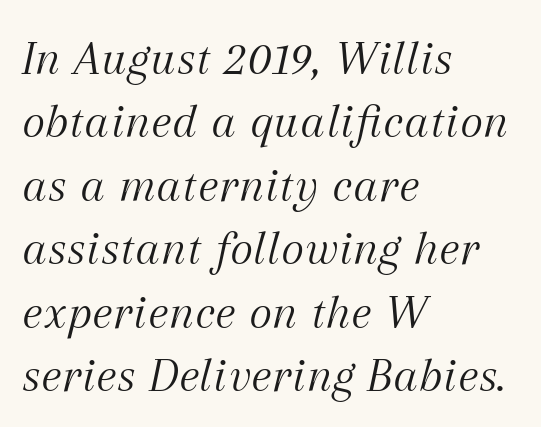
{"serif": "yes", "italic": "yes", "lean": "right", "slant_degrees": 12, "bold": "no", "weight": "light", "width": "normal", "stroke_contrast": "medium", "x_height": "medium", "monospaced": "no", "underline": "no", "align": "left", "line_spacing": "normal", "line_spacing_ratio": 1.27, "letter_spacing": "normal", "letter_spacing_em": 0.0, "glyph_px": 50}
